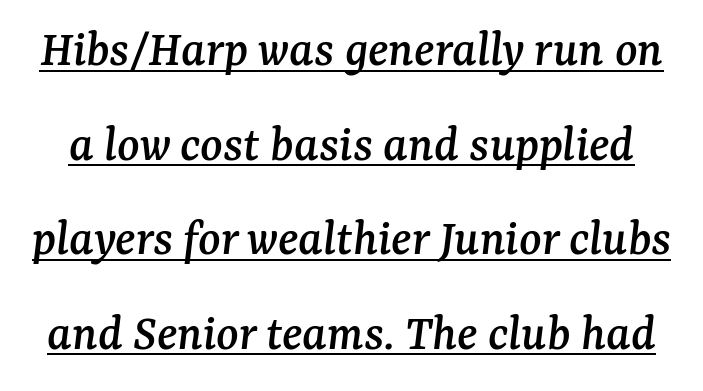
Q: Is the text italic (slanted)? A: Yes, it leans right by about 7 degrees.
Q: Is the typeface a serif or a sans-serif typeface? A: Serif.
Q: Is the text underlined? A: Yes.
Q: Is the spacing between letters normal or unusually wide? A: Normal.
Q: Width (condensed, normal, or wide)? A: Normal.
Q: Stroke contrast? A: Medium.
Q: x-height? A: Medium.
Q: Monospaced? A: No.
